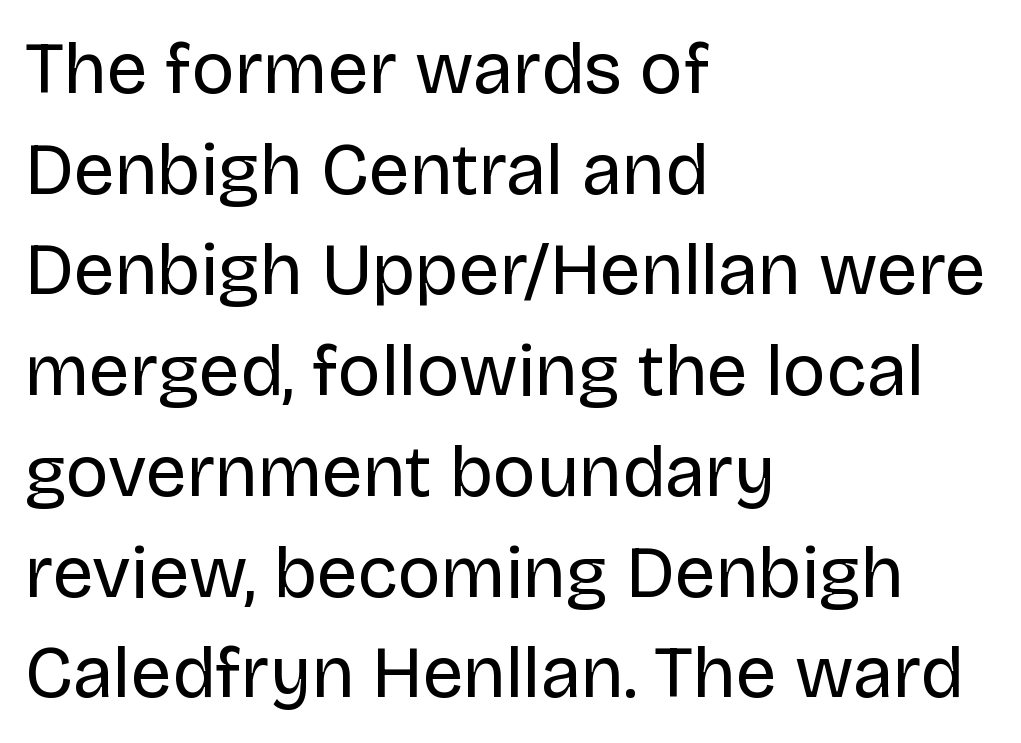
{"serif": "no", "italic": "no", "bold": "no", "weight": "regular", "width": "normal", "stroke_contrast": "low", "x_height": "large", "monospaced": "no", "underline": "no", "align": "left", "line_spacing": "normal", "line_spacing_ratio": 1.38, "letter_spacing": "normal", "letter_spacing_em": 0.0, "glyph_px": 73}
